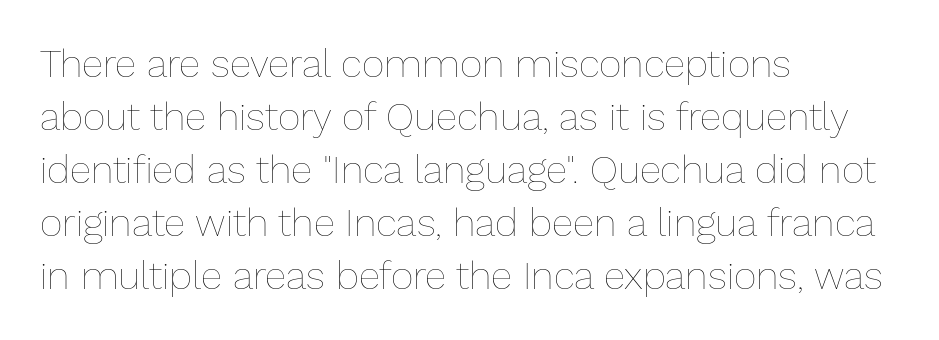
Q: Is the text bold? A: No.
Q: Is the text italic (slanted)? A: No, it is upright.
Q: Is the text underlined? A: No.
Q: How is the paragraph aligned? A: Left-aligned.
Q: Is the spacing between letters normal or unusually wide? A: Normal.
Q: Is the spacing between lines tight, normal or loose? A: Normal.
Q: Width (condensed, normal, or wide)? A: Normal.
Q: Stroke contrast? A: Low.
Q: x-height? A: Medium.
Q: Monospaced? A: No.
